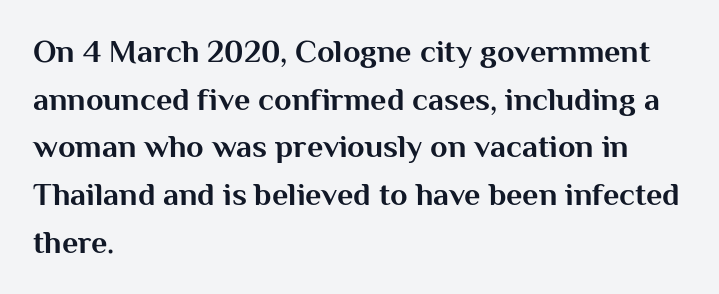
Q: Is the text bold? A: Yes.
Q: Is the text italic (slanted)? A: No, it is upright.
Q: Is the typeface a serif or a sans-serif typeface? A: Sans-serif.
Q: Is the text underlined? A: No.
Q: How is the paragraph aligned? A: Left-aligned.
Q: Is the spacing between letters normal or unusually wide? A: Normal.
Q: Is the spacing between lines tight, normal or loose? A: Normal.
Q: Width (condensed, normal, or wide)? A: Normal.
Q: Stroke contrast? A: Medium.
Q: x-height? A: Medium.
Q: Monospaced? A: No.
